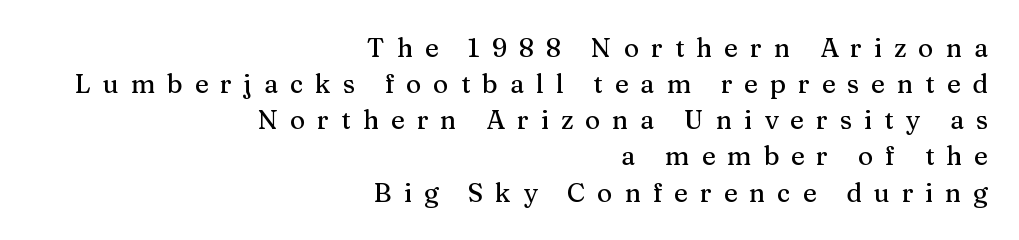
Each row of text sits above clean, open space. A roman cut, with each character standing at attention. Is the block centered? No — it sits flush against the right margin. Students, note that the glyphs here are deliberately spaced far apart.
